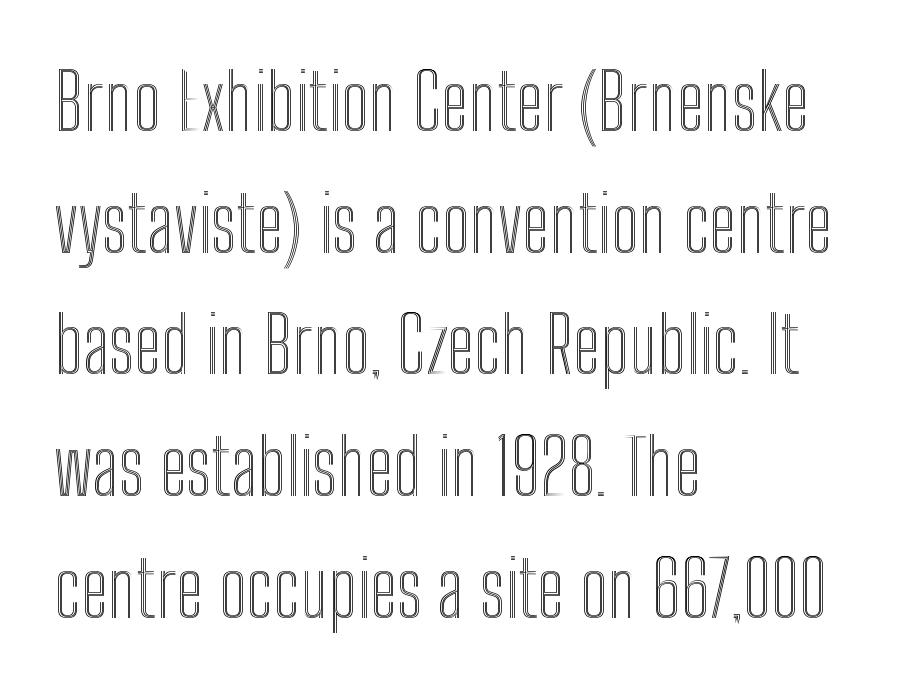
The lettering holds an erect, upright posture throughout. If you drew a ruler down the left edge, every line would touch it. Type without underlining. The letterforms sit shoulder to shoulder at normal distance.
